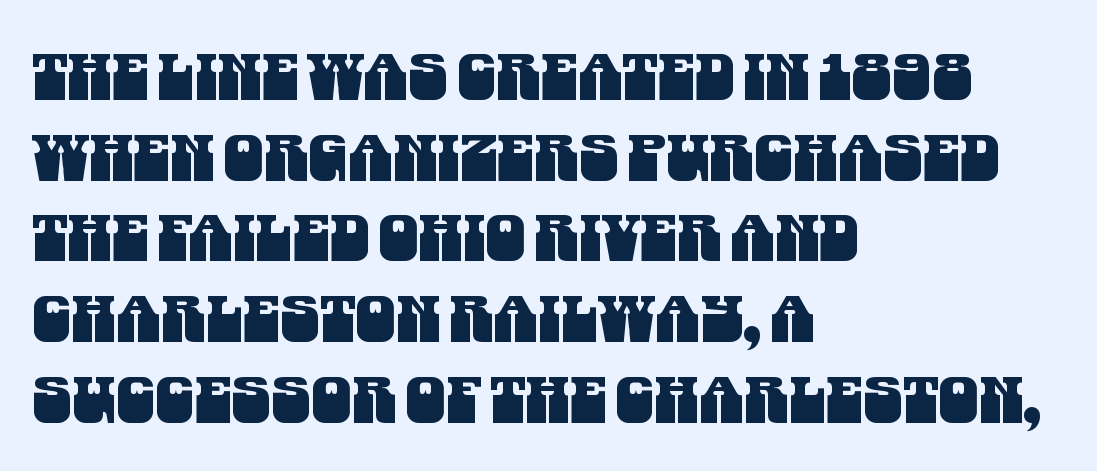
Q: Is the typeface a serif or a sans-serif typeface? A: Sans-serif.
Q: Is the text underlined? A: No.
Q: How is the paragraph aligned? A: Left-aligned.
Q: Is the spacing between letters normal or unusually wide? A: Normal.
Q: Is the spacing between lines tight, normal or loose? A: Normal.
Q: Width (condensed, normal, or wide)? A: Condensed.
Q: Stroke contrast? A: Medium.
Q: x-height? A: Large.
Q: Monospaced? A: No.
